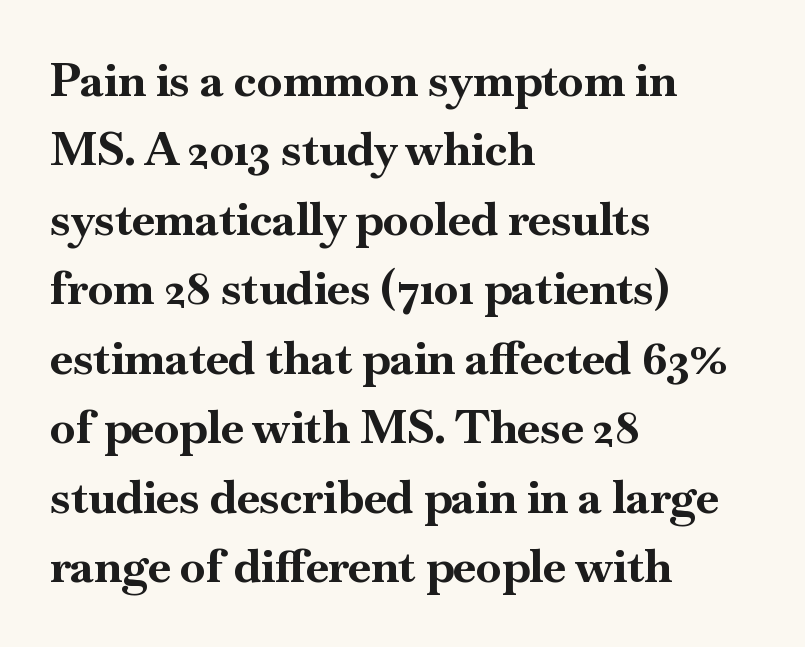
Q: Is the text bold? A: Yes.
Q: Is the text italic (slanted)? A: No, it is upright.
Q: Is the typeface a serif or a sans-serif typeface? A: Serif.
Q: Is the text underlined? A: No.
Q: How is the paragraph aligned? A: Left-aligned.
Q: Is the spacing between letters normal or unusually wide? A: Normal.
Q: Is the spacing between lines tight, normal or loose? A: Normal.
Q: Width (condensed, normal, or wide)? A: Normal.
Q: Stroke contrast? A: High.
Q: x-height? A: Small.
Q: Monospaced? A: No.
